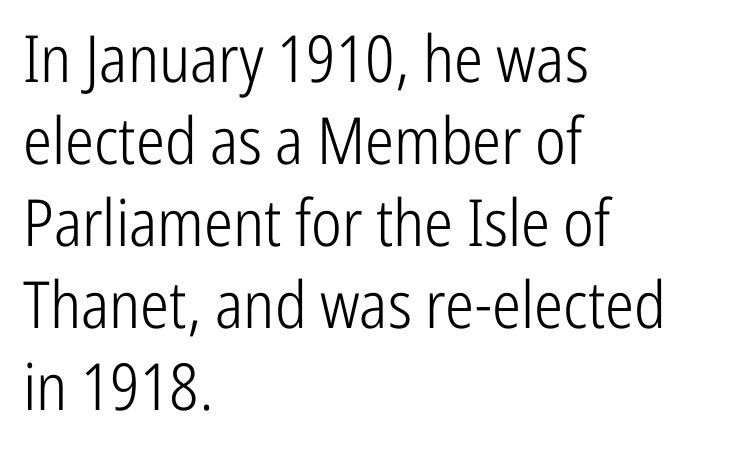
Q: Is the text bold? A: No.
Q: Is the text italic (slanted)? A: No, it is upright.
Q: Is the typeface a serif or a sans-serif typeface? A: Sans-serif.
Q: Is the text underlined? A: No.
Q: How is the paragraph aligned? A: Left-aligned.
Q: Is the spacing between letters normal or unusually wide? A: Normal.
Q: Is the spacing between lines tight, normal or loose? A: Normal.
Q: Width (condensed, normal, or wide)? A: Condensed.
Q: Stroke contrast? A: Low.
Q: x-height? A: Medium.
Q: Monospaced? A: No.
